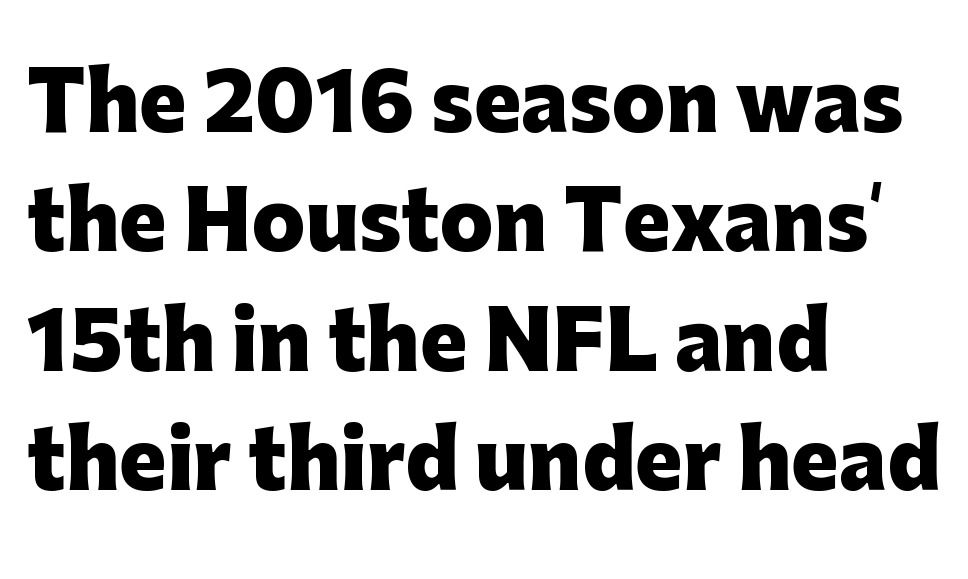
Q: Is the text bold? A: Yes.
Q: Is the text italic (slanted)? A: No, it is upright.
Q: Is the typeface a serif or a sans-serif typeface? A: Sans-serif.
Q: Is the text underlined? A: No.
Q: How is the paragraph aligned? A: Left-aligned.
Q: Is the spacing between letters normal or unusually wide? A: Normal.
Q: Is the spacing between lines tight, normal or loose? A: Normal.
Q: Width (condensed, normal, or wide)? A: Normal.
Q: Stroke contrast? A: Low.
Q: x-height? A: Medium.
Q: Monospaced? A: No.
